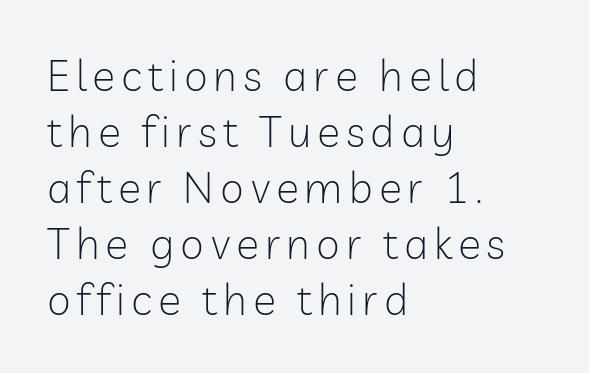
{"serif": "no", "italic": "no", "bold": "no", "weight": "light", "width": "normal", "stroke_contrast": "low", "x_height": "medium", "monospaced": "no", "underline": "no", "align": "left", "line_spacing": "normal", "line_spacing_ratio": 1.3, "glyph_px": 43}
